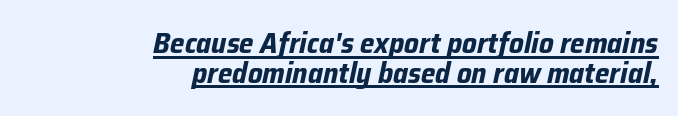
Q: Is the text bold? A: Yes.
Q: Is the text italic (slanted)? A: Yes, it leans right by about 12 degrees.
Q: Is the text underlined? A: Yes.
Q: How is the paragraph aligned? A: Right-aligned.
Q: Is the spacing between letters normal or unusually wide? A: Normal.
Q: Is the spacing between lines tight, normal or loose? A: Tight.
Q: Width (condensed, normal, or wide)? A: Normal.
Q: Stroke contrast? A: Low.
Q: x-height? A: Medium.
Q: Monospaced? A: No.
